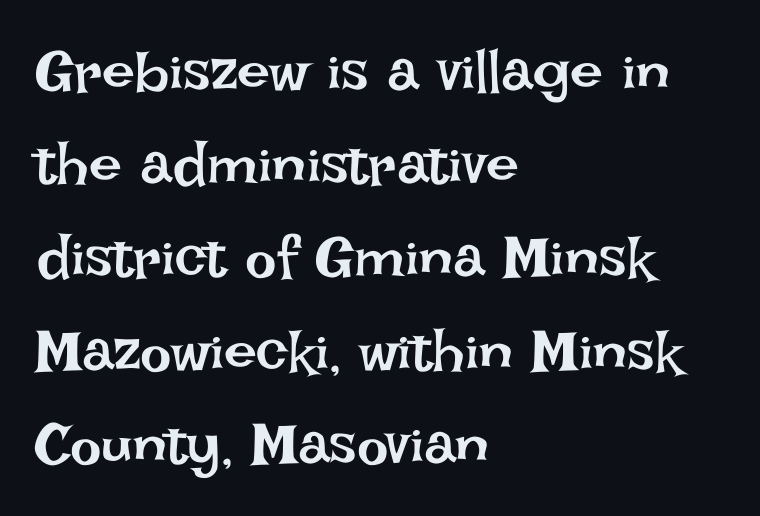
{"italic": "no", "bold": "no", "weight": "regular", "width": "normal", "stroke_contrast": "low", "x_height": "large", "monospaced": "no", "underline": "no", "align": "left", "line_spacing": "normal", "line_spacing_ratio": 1.58, "letter_spacing": "normal", "letter_spacing_em": 0.0, "glyph_px": 59}
